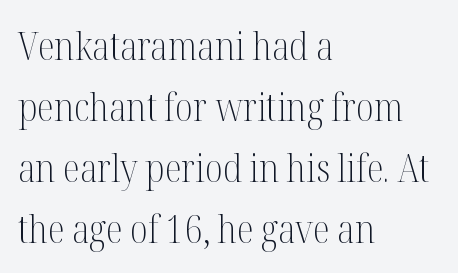
Q: Is the text bold? A: No.
Q: Is the text italic (slanted)? A: No, it is upright.
Q: Is the typeface a serif or a sans-serif typeface? A: Serif.
Q: Is the text underlined? A: No.
Q: How is the paragraph aligned? A: Left-aligned.
Q: Is the spacing between letters normal or unusually wide? A: Normal.
Q: Is the spacing between lines tight, normal or loose? A: Normal.
Q: Width (condensed, normal, or wide)? A: Condensed.
Q: Stroke contrast? A: Medium.
Q: x-height? A: Medium.
Q: Monospaced? A: No.
